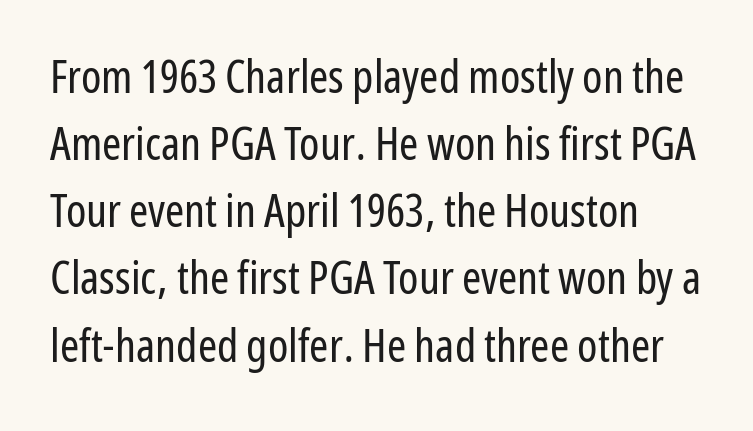
Q: Is the text bold? A: No.
Q: Is the text italic (slanted)? A: No, it is upright.
Q: Is the typeface a serif or a sans-serif typeface? A: Sans-serif.
Q: Is the text underlined? A: No.
Q: Is the spacing between letters normal or unusually wide? A: Normal.
Q: Is the spacing between lines tight, normal or loose? A: Normal.
Q: Width (condensed, normal, or wide)? A: Condensed.
Q: Stroke contrast? A: Low.
Q: x-height? A: Medium.
Q: Monospaced? A: No.
